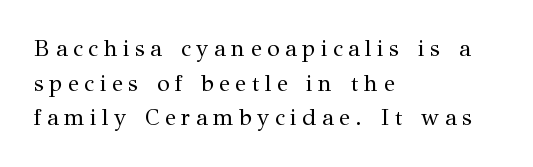
Q: Is the text bold? A: No.
Q: Is the text italic (slanted)? A: No, it is upright.
Q: Is the text underlined? A: No.
Q: How is the paragraph aligned? A: Left-aligned.
Q: Is the spacing between letters normal or unusually wide? A: Unusually wide.
Q: Is the spacing between lines tight, normal or loose? A: Normal.
